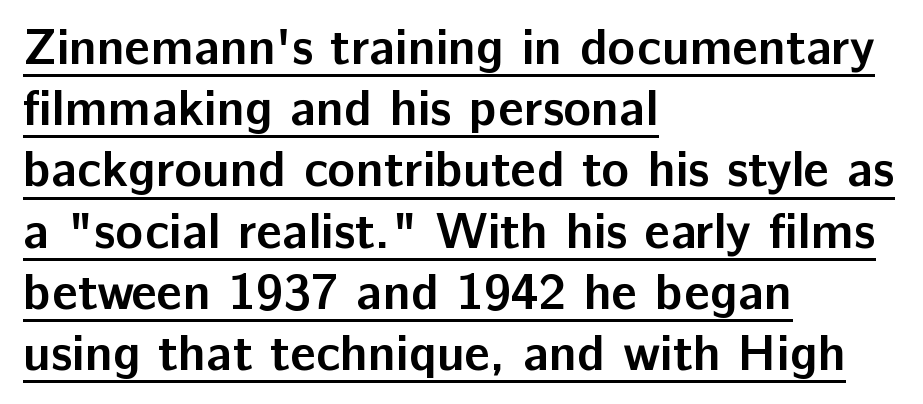
{"serif": "no", "italic": "no", "bold": "yes", "weight": "semibold", "width": "normal", "stroke_contrast": "low", "x_height": "medium", "monospaced": "no", "underline": "yes", "align": "left", "line_spacing_ratio": 1.2, "letter_spacing": "normal", "letter_spacing_em": 0.0, "glyph_px": 51}
